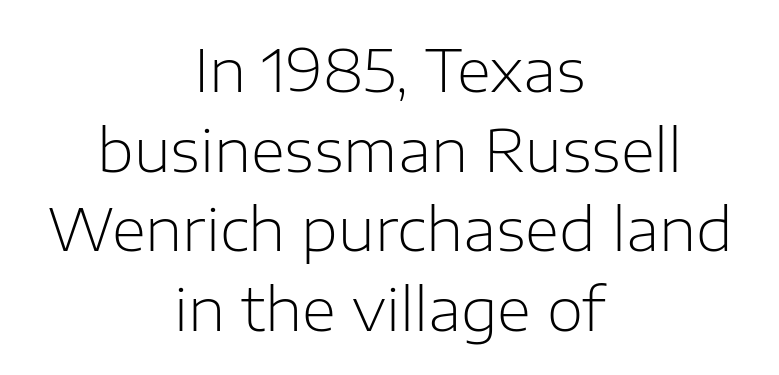
Q: Is the text bold? A: No.
Q: Is the text italic (slanted)? A: No, it is upright.
Q: Is the typeface a serif or a sans-serif typeface? A: Sans-serif.
Q: Is the text underlined? A: No.
Q: How is the paragraph aligned? A: Centered.
Q: Is the spacing between letters normal or unusually wide? A: Normal.
Q: Is the spacing between lines tight, normal or loose? A: Normal.
Q: Width (condensed, normal, or wide)? A: Normal.
Q: Stroke contrast? A: Low.
Q: x-height? A: Medium.
Q: Monospaced? A: No.
